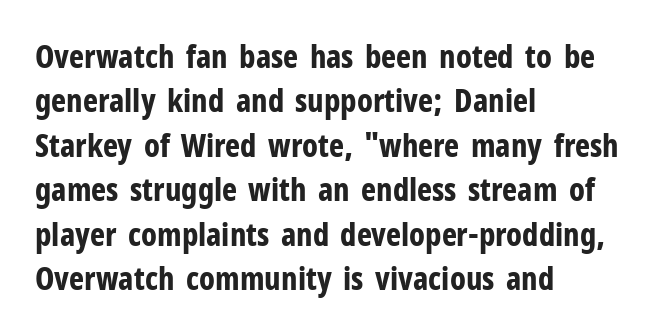
The image shows 32 px bold, condensed sans-serif type, upright; set left-aligned, normal line spacing (1.39x), normal letter spacing, not underlined; low stroke contrast and a medium x-height.
